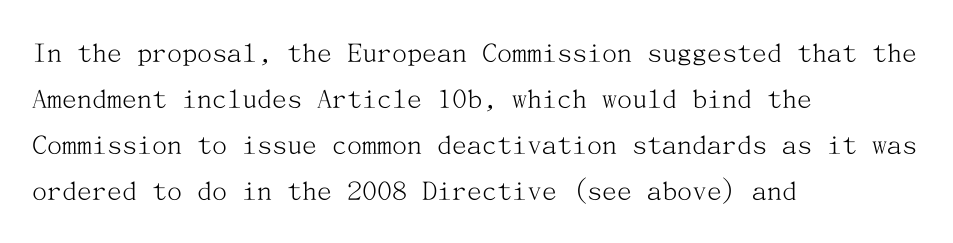
Q: Is the text bold? A: No.
Q: Is the text italic (slanted)? A: No, it is upright.
Q: Is the typeface a serif or a sans-serif typeface? A: Serif.
Q: Is the text underlined? A: No.
Q: How is the paragraph aligned? A: Left-aligned.
Q: Is the spacing between letters normal or unusually wide? A: Normal.
Q: Is the spacing between lines tight, normal or loose? A: Normal.
Q: Width (condensed, normal, or wide)? A: Normal.
Q: Stroke contrast? A: Medium.
Q: x-height? A: Medium.
